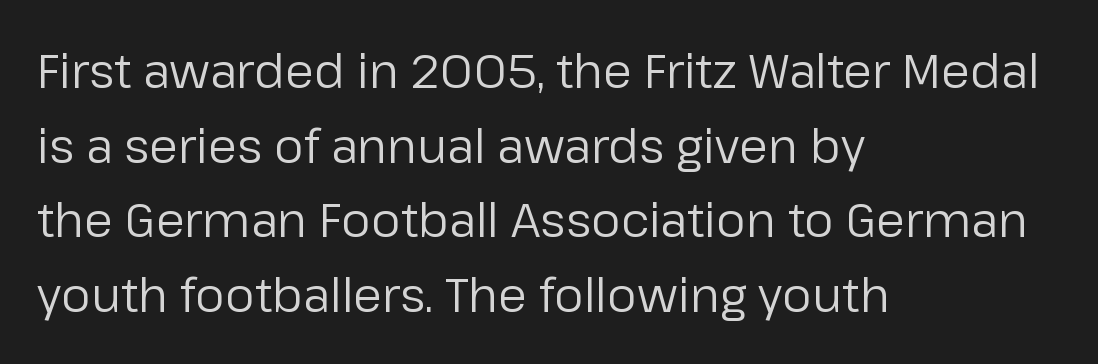
Q: Is the text bold? A: No.
Q: Is the text italic (slanted)? A: No, it is upright.
Q: Is the typeface a serif or a sans-serif typeface? A: Sans-serif.
Q: Is the text underlined? A: No.
Q: How is the paragraph aligned? A: Left-aligned.
Q: Is the spacing between letters normal or unusually wide? A: Normal.
Q: Is the spacing between lines tight, normal or loose? A: Normal.
Q: Width (condensed, normal, or wide)? A: Normal.
Q: Stroke contrast? A: Low.
Q: x-height? A: Medium.
Q: Monospaced? A: No.
